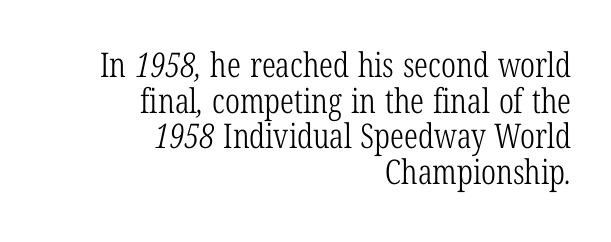
{"serif": "yes", "bold": "no", "weight": "light", "width": "condensed", "stroke_contrast": "low", "x_height": "medium", "monospaced": "no", "underline": "no", "align": "right", "line_spacing": "tight", "line_spacing_ratio": 1.05, "letter_spacing": "normal", "letter_spacing_em": 0.0, "glyph_px": 34}
